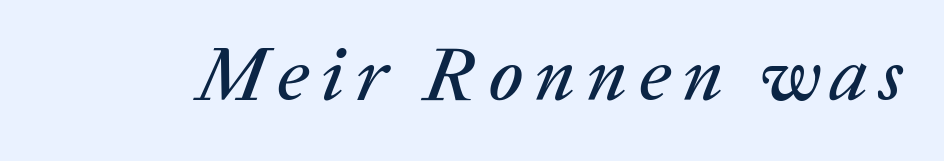
The image shows 78 px text type, italic (leaning right); set not underlined; low stroke contrast and a medium x-height.
